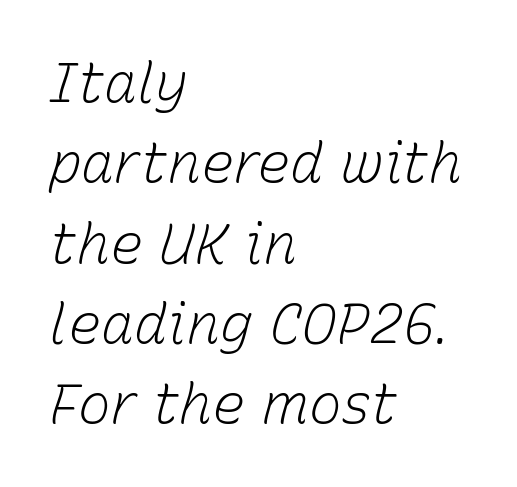
{"italic": "yes", "lean": "right", "slant_degrees": 15, "bold": "no", "weight": "light", "width": "normal", "stroke_contrast": "low", "x_height": "medium", "monospaced": "no", "underline": "no", "align": "left", "line_spacing": "normal", "line_spacing_ratio": 1.46, "letter_spacing": "normal", "letter_spacing_em": 0.0, "glyph_px": 55}
